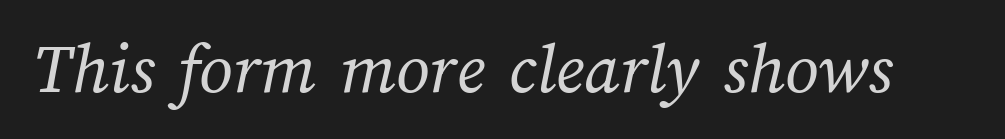
The image shows 74 px regular-weight type; set normal letter spacing, not underlined; medium stroke contrast and a medium x-height.
